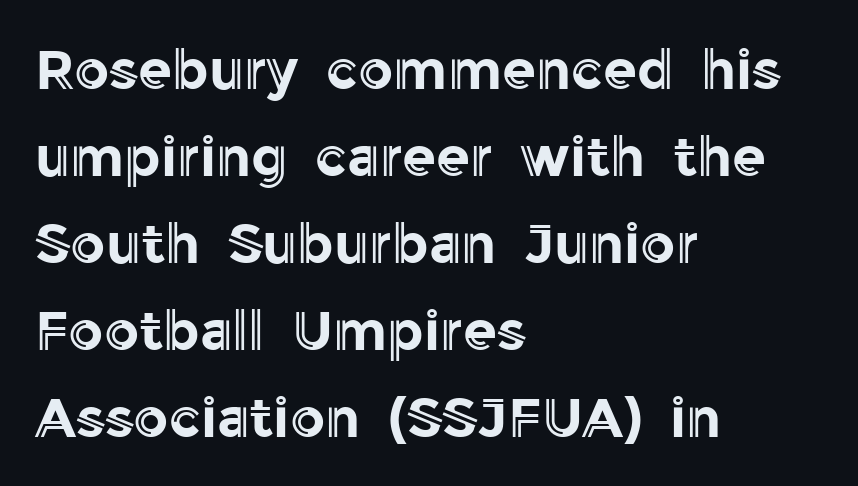
The image shows 55 px text type, upright; set left-aligned, normal line spacing (1.58x), normal letter spacing, not underlined; a medium x-height.
